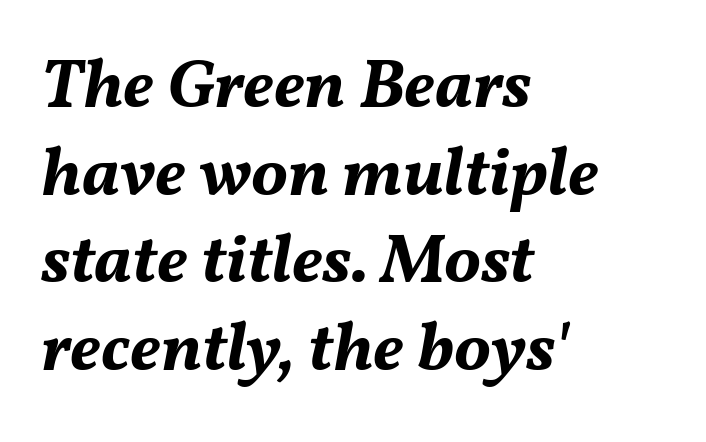
The image shows 69 px bold type, italic (leaning right); set left-aligned, normal line spacing (1.27x), normal letter spacing, not underlined; medium stroke contrast and a medium x-height.
